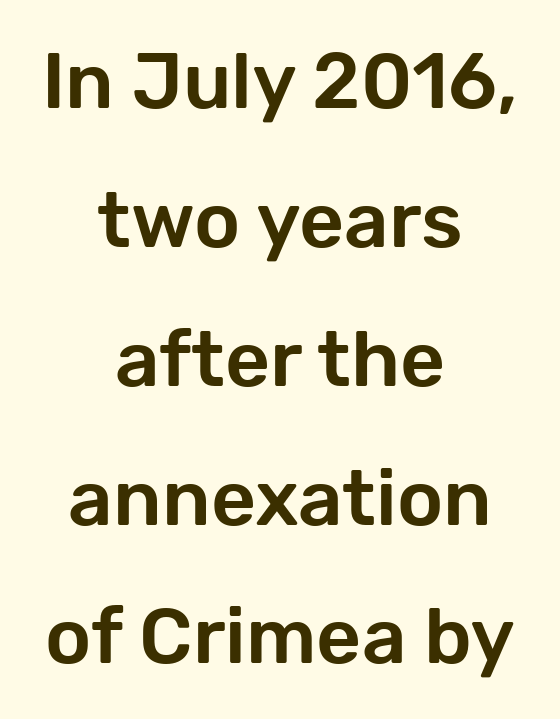
{"serif": "no", "italic": "no", "width": "normal", "stroke_contrast": "low", "x_height": "medium", "monospaced": "no", "underline": "no", "align": "center", "line_spacing_ratio": 1.78, "letter_spacing": "normal", "letter_spacing_em": 0.0, "glyph_px": 78}
